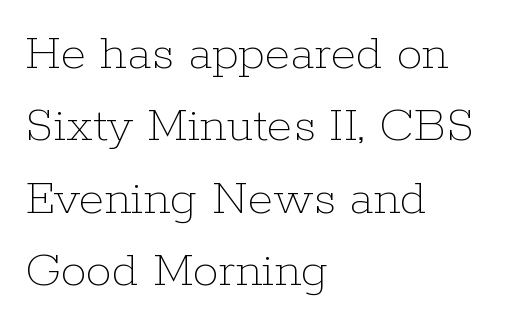
The image shows 52 px thin type, upright; set left-aligned, normal line spacing (1.39x), normal letter spacing, not underlined; low stroke contrast and a medium x-height.
